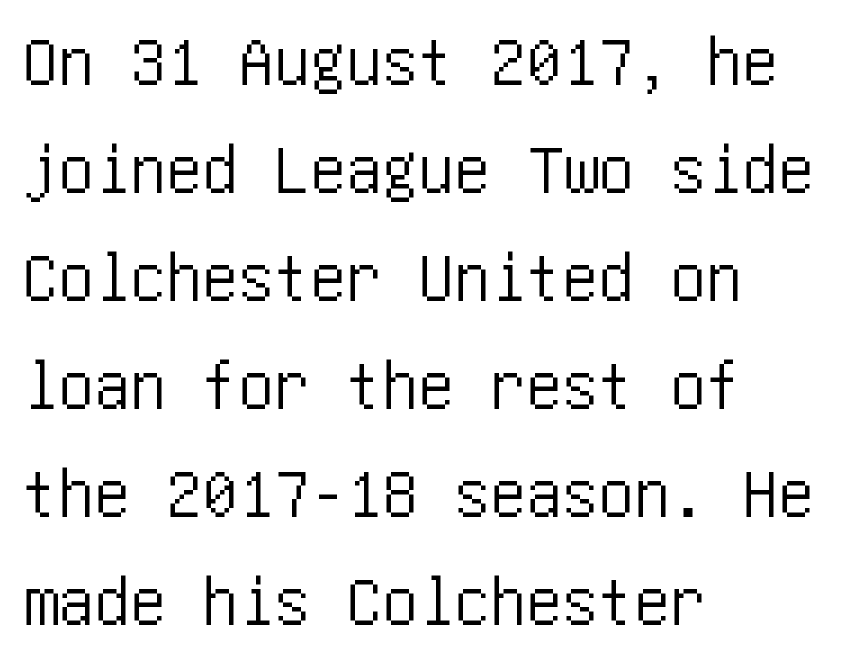
Interline gaps are of average width in this sample. Look at the bottom of the vertical strokes: they stop flat, with no serifs. The passage shown is not underscored anywhere. Which margin do the lines hug? The left one — the right edge is uneven. Tall strokes in this sample are plumb rather than angled.
